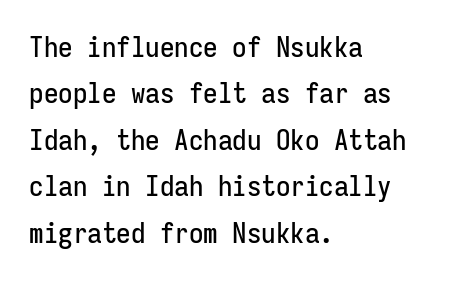
The image shows 29 px condensed sans-serif type, upright, monospaced; set left-aligned, normal line spacing (1.6x), normal letter spacing, not underlined; low stroke contrast and a medium x-height.
